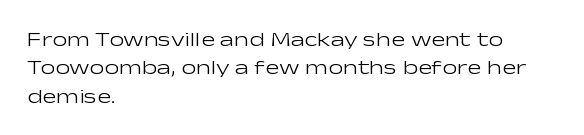
The image shows 21 px text type, upright; set left-aligned, normal line spacing (1.35x), normal letter spacing, not underlined.
